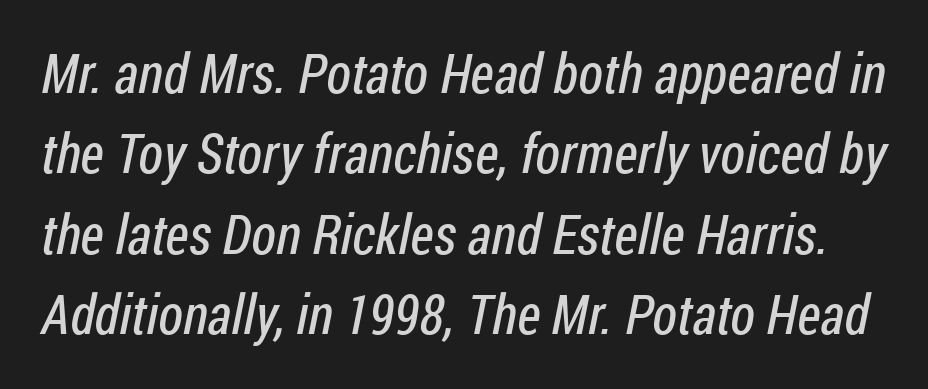
The face used here is rendered with its standard letterfit. Each letter keeps its own natural width here, so spacing adapts to shape. Are there feet on the stems? There aren't — it's a sans. Weight: in the light-to-regular range. A clean baseline with only descenders dipping below it.
